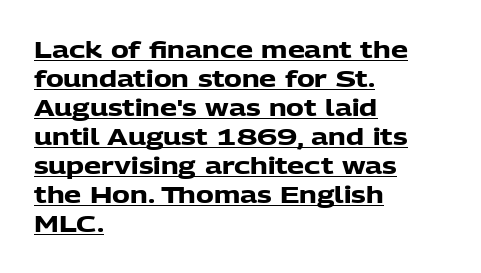
The rendered words wear a rule along their underside. Each line starts at the same left margin while the right side varies. The passage shown has conventional tracking throughout. Each glyph is drawn with heavy, bold strokes.
